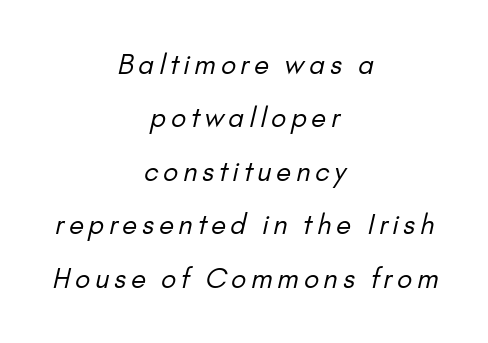
Q: Is the text bold? A: No.
Q: Is the text underlined? A: No.
Q: How is the paragraph aligned? A: Centered.
Q: Is the spacing between lines tight, normal or loose? A: Loose.
